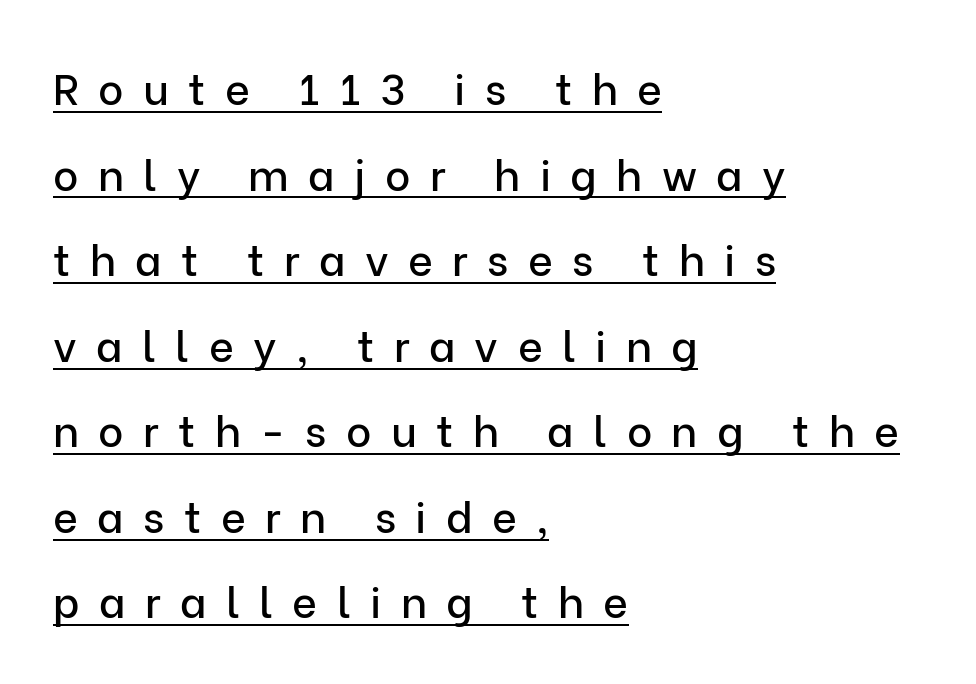
{"serif": "no", "italic": "no", "width": "normal", "stroke_contrast": "low", "x_height": "medium", "monospaced": "no", "underline": "yes", "align": "left", "line_spacing": "loose", "line_spacing_ratio": 1.99, "letter_spacing": "wide", "letter_spacing_em": 0.45, "glyph_px": 43}
